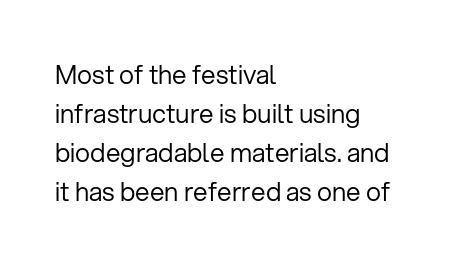
Each new line begins a customary step beneath the previous one. Students, note that the glyphs here touch the page at normal intervals. Letters rest on an invisible, unmarked baseline. Posture: upright roman.
